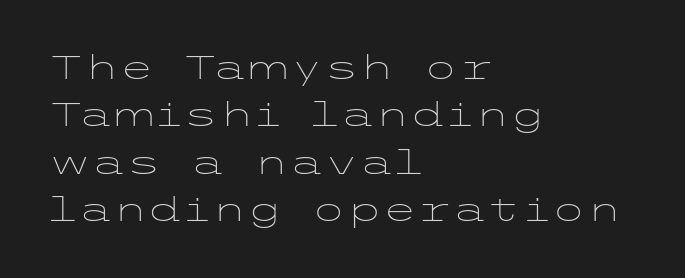
The image shows 32 px light, wide sans-serif type, upright; set left-aligned, normal line spacing (1.48x), normal letter spacing, not underlined; low stroke contrast and a medium x-height.
